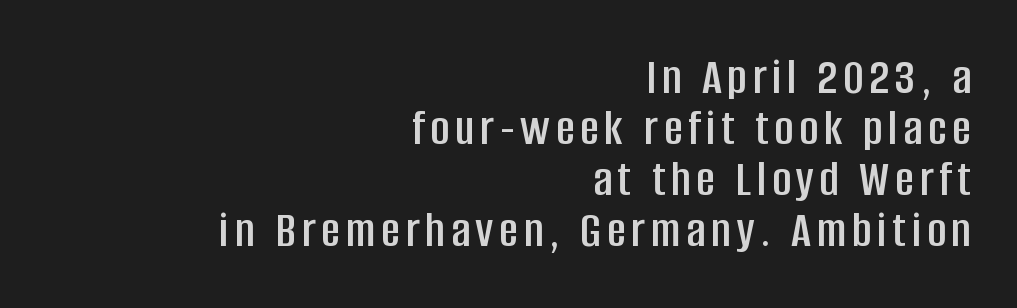
Q: Is the text italic (slanted)? A: No, it is upright.
Q: Is the typeface a serif or a sans-serif typeface? A: Sans-serif.
Q: Is the text underlined? A: No.
Q: How is the paragraph aligned? A: Right-aligned.
Q: Is the spacing between lines tight, normal or loose? A: Tight.
Q: Width (condensed, normal, or wide)? A: Condensed.
Q: Stroke contrast? A: Low.
Q: x-height? A: Large.
Q: Monospaced? A: No.
